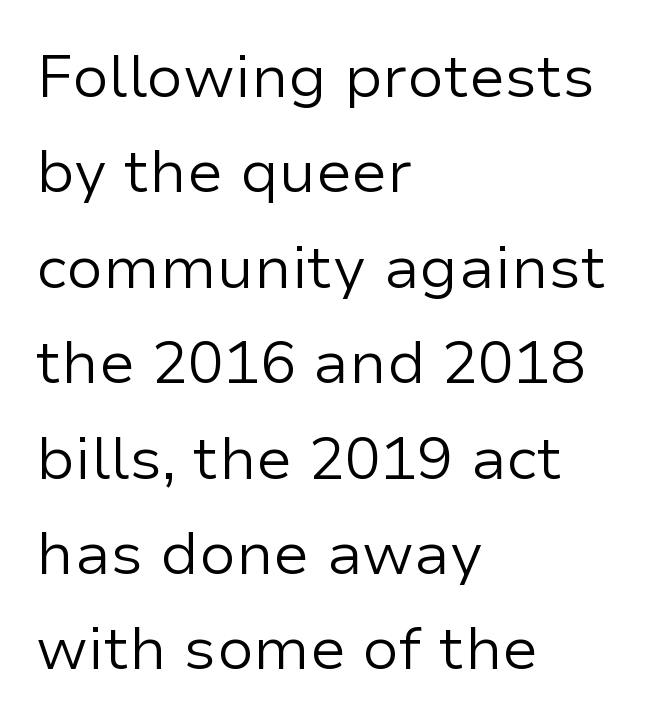
The image shows 60 px regular-weight sans-serif type, upright; set left-aligned, normal line spacing (1.59x), normal letter spacing, not underlined; low stroke contrast and a medium x-height.
